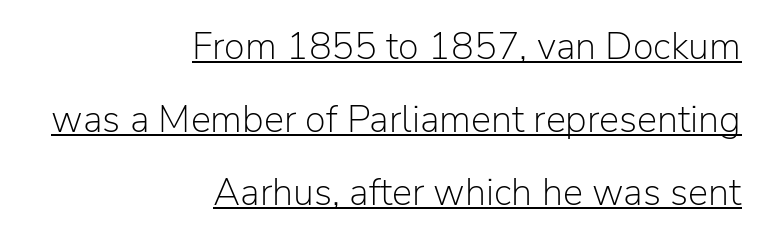
The image shows 38 px light sans-serif type, upright; set right-aligned, loose line spacing (1.92x), normal letter spacing, underlined; low stroke contrast and a medium x-height.
